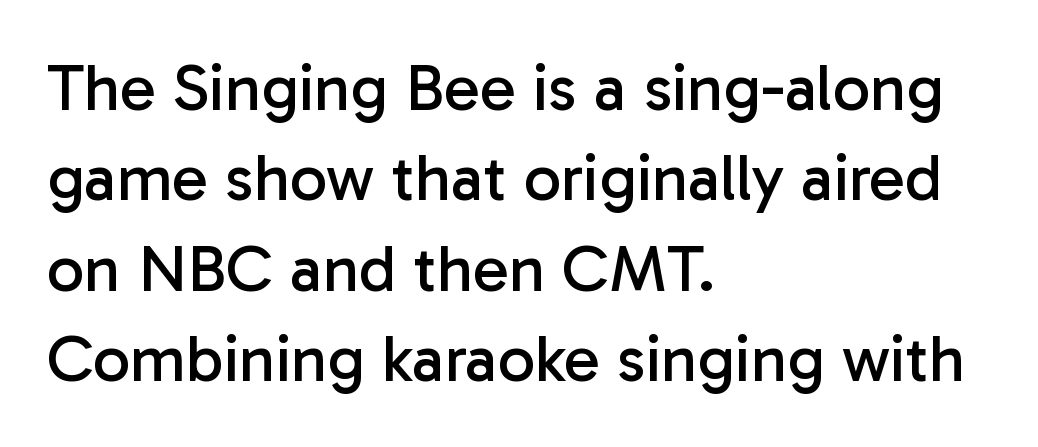
All the whitespace from short lines collects on the right. A typesetter would call this proportional, since set widths differ per character. These glyphs show unthickened strokes, regular width or finer. The rendering keeps characters at their native spacing.
